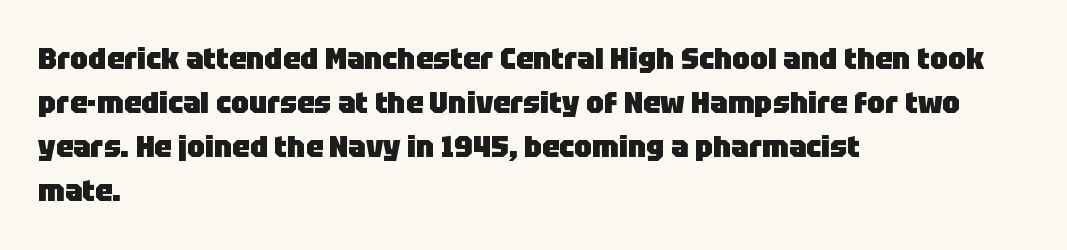
Q: Is the text bold? A: Yes.
Q: Is the text italic (slanted)? A: No, it is upright.
Q: Is the typeface a serif or a sans-serif typeface? A: Sans-serif.
Q: Is the text underlined? A: No.
Q: How is the paragraph aligned? A: Left-aligned.
Q: Is the spacing between letters normal or unusually wide? A: Normal.
Q: Is the spacing between lines tight, normal or loose? A: Normal.
Q: Width (condensed, normal, or wide)? A: Normal.
Q: Stroke contrast? A: Low.
Q: x-height? A: Large.
Q: Monospaced? A: No.
